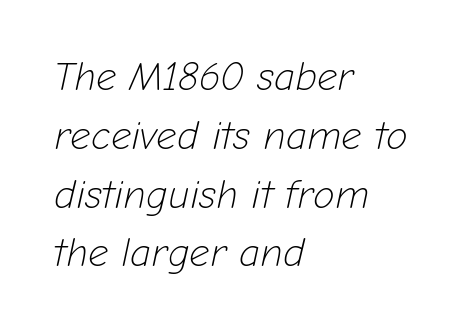
Q: Is the text bold? A: No.
Q: Is the text italic (slanted)? A: Yes, it leans right by about 12 degrees.
Q: Is the text underlined? A: No.
Q: How is the paragraph aligned? A: Left-aligned.
Q: Is the spacing between letters normal or unusually wide? A: Normal.
Q: Is the spacing between lines tight, normal or loose? A: Normal.
Q: Width (condensed, normal, or wide)? A: Normal.
Q: Stroke contrast? A: Low.
Q: x-height? A: Medium.
Q: Monospaced? A: No.
